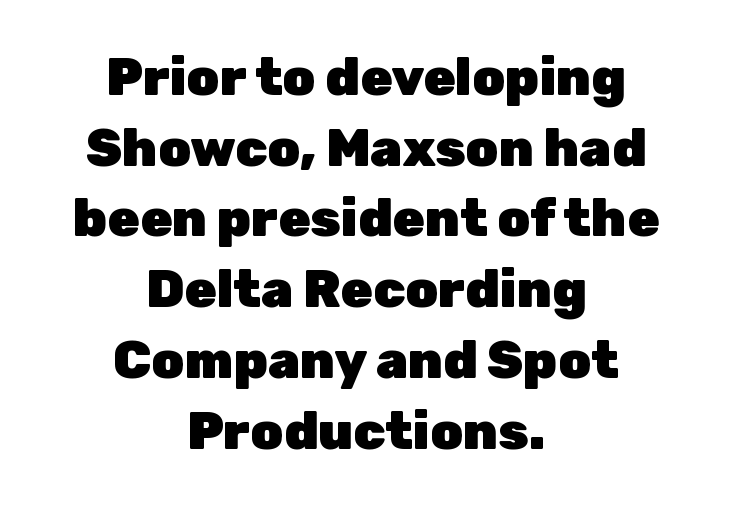
Q: Is the text bold? A: Yes.
Q: Is the text italic (slanted)? A: No, it is upright.
Q: Is the typeface a serif or a sans-serif typeface? A: Sans-serif.
Q: Is the text underlined? A: No.
Q: How is the paragraph aligned? A: Centered.
Q: Is the spacing between letters normal or unusually wide? A: Normal.
Q: Is the spacing between lines tight, normal or loose? A: Normal.
Q: Width (condensed, normal, or wide)? A: Normal.
Q: Stroke contrast? A: Low.
Q: x-height? A: Medium.
Q: Monospaced? A: No.
